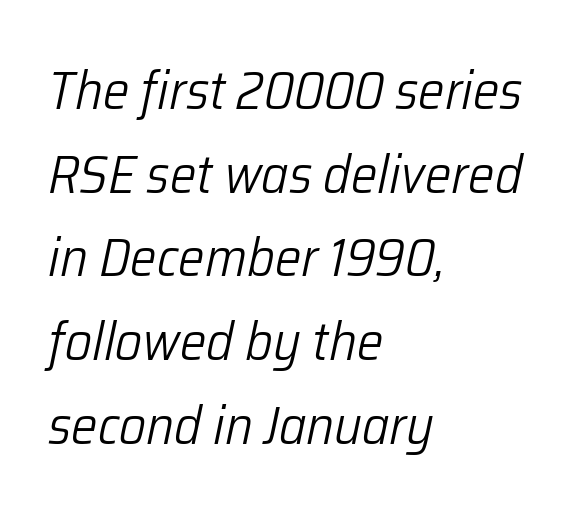
The passage shown is typed in a proportional face where columns would drift. Every character sits at an angle, as italics do. Every row of glyphs begins at an identical x-position on the left. The type is set solid horizontally, with unmodified tracking. Rule under the text: the space is simply empty.
